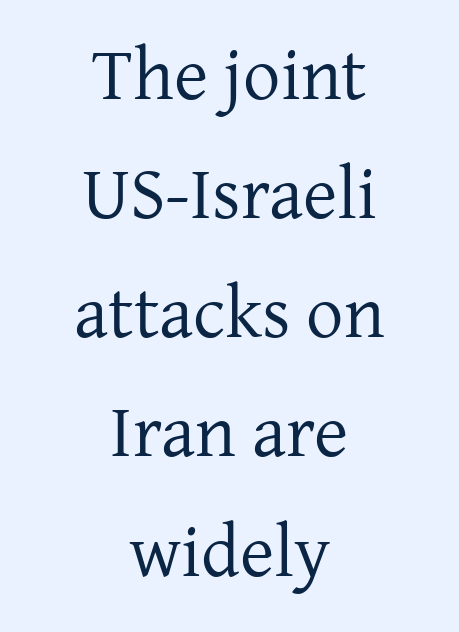
The image shows 74 px regular-weight serif type, upright; set centered, normal line spacing (1.61x), normal letter spacing, not underlined; low stroke contrast and a medium x-height.
